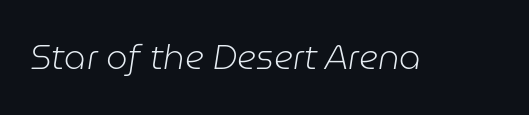
Q: Is the text bold? A: No.
Q: Is the text italic (slanted)? A: Yes, it leans right by about 9 degrees.
Q: Is the text underlined? A: No.
Q: Is the spacing between letters normal or unusually wide? A: Normal.
Q: Width (condensed, normal, or wide)? A: Normal.
Q: Stroke contrast? A: Low.
Q: x-height? A: Medium.
Q: Monospaced? A: No.
